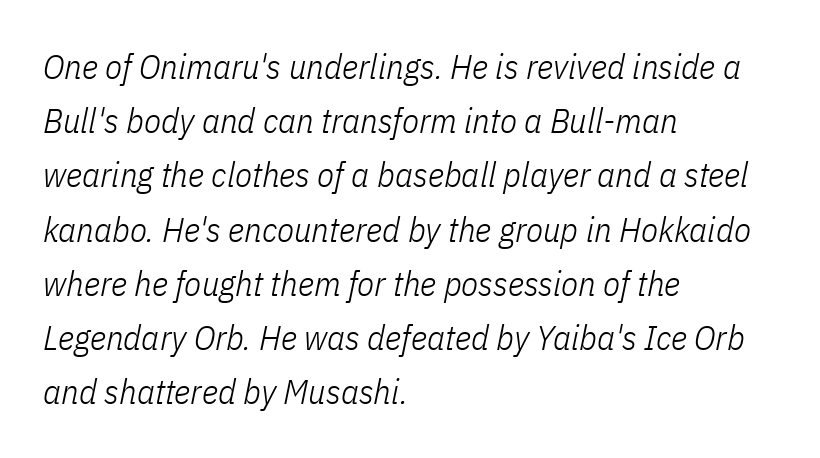
The image shows 35 px light, condensed type, italic (leaning right); set left-aligned, normal line spacing (1.55x), normal letter spacing, not underlined; low stroke contrast and a medium x-height.
